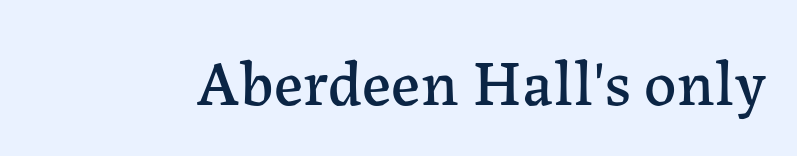
The image shows 64 px serif type, upright; set normal letter spacing, not underlined; low stroke contrast and a medium x-height.
